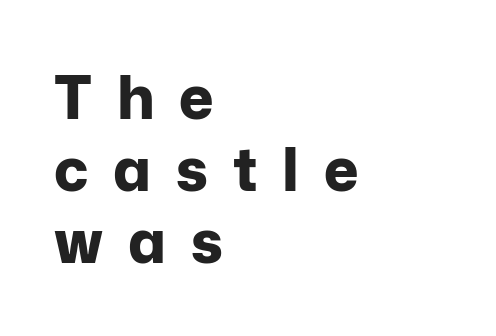
{"serif": "no", "italic": "no", "bold": "yes", "weight": "bold", "width": "normal", "stroke_contrast": "low", "x_height": "medium", "monospaced": "no", "underline": "no", "align": "left", "line_spacing_ratio": 1.22, "letter_spacing": "wide", "letter_spacing_em": 0.42, "glyph_px": 59}
